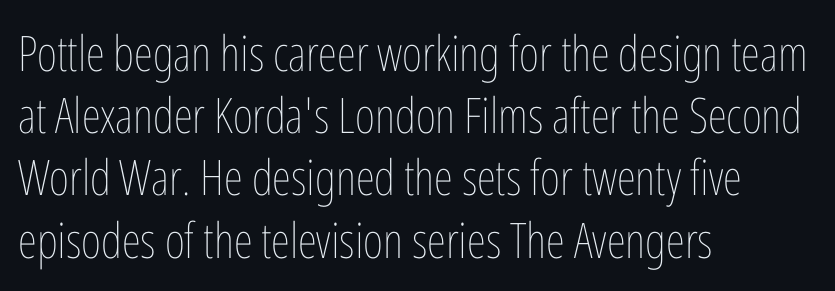
{"italic": "no", "bold": "no", "weight": "thin", "width": "condensed", "stroke_contrast": "low", "x_height": "medium", "monospaced": "no", "underline": "no", "align": "left", "line_spacing": "normal", "line_spacing_ratio": 1.27, "letter_spacing": "normal", "letter_spacing_em": 0.0, "glyph_px": 49}
